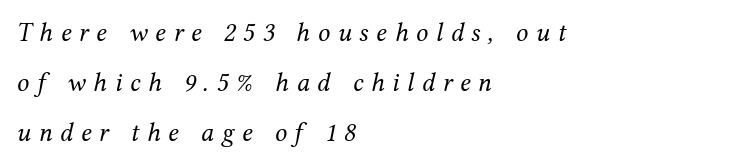
Q: Is the text bold? A: No.
Q: Is the text italic (slanted)? A: Yes, it leans right by about 12 degrees.
Q: Is the text underlined? A: No.
Q: How is the paragraph aligned? A: Left-aligned.
Q: Is the spacing between letters normal or unusually wide? A: Unusually wide.
